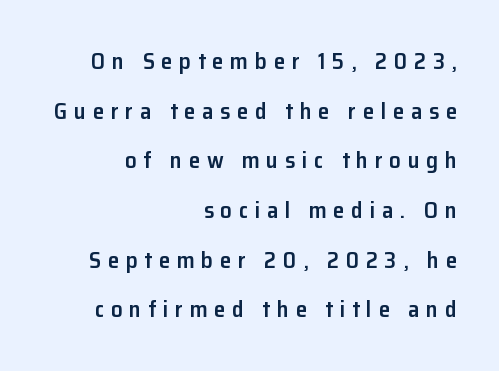
The image shows 23 px text type, upright; set right-aligned, loose line spacing (2.16x), unusually wide letter spacing (+0.29 em), not underlined.
